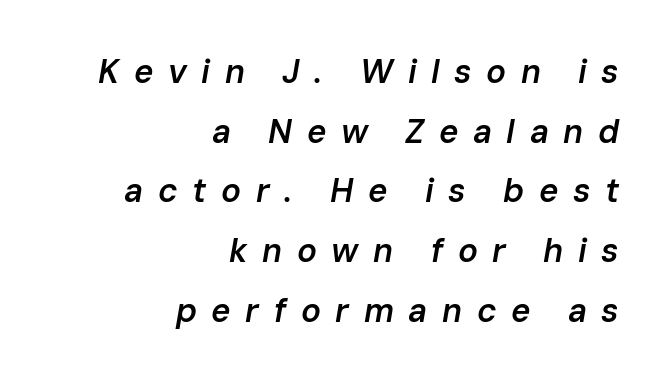
Q: Is the text bold? A: Semi-bold.
Q: Is the text italic (slanted)? A: Yes, it leans right by about 10 degrees.
Q: Is the text underlined? A: No.
Q: How is the paragraph aligned? A: Right-aligned.
Q: Is the spacing between letters normal or unusually wide? A: Unusually wide.
Q: Width (condensed, normal, or wide)? A: Normal.
Q: Stroke contrast? A: Low.
Q: x-height? A: Medium.
Q: Monospaced? A: No.
